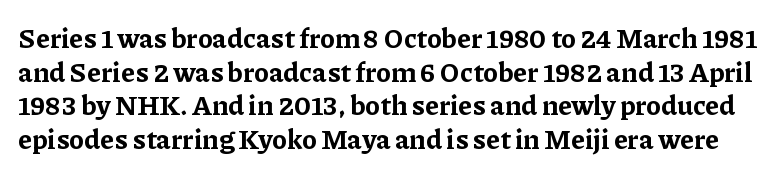
Summary of vertical rhythm: regular, with standard interline spacing. The space beneath each line is pristine and unruled. Emphasis by weight is at full strength: bold. The letters stand straight up with perfectly vertical stems. The line texture is even and compact thanks to regular tracking.
